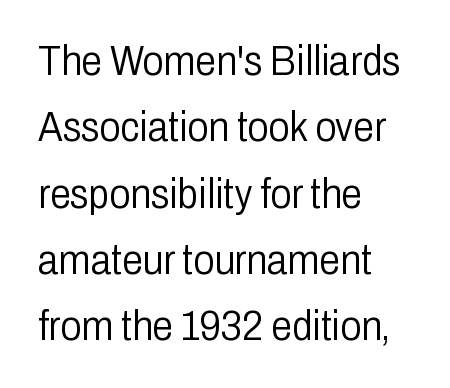
The image shows 42 px light, condensed sans-serif type, upright; set left-aligned, normal line spacing (1.58x), normal letter spacing, not underlined; low stroke contrast and a medium x-height.
